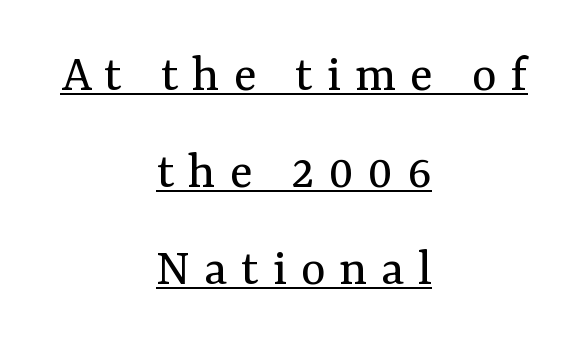
The type sits square on the baseline with zero lean. The rag falls on both sides of this text block equally. Counters stay open thanks to moderate or lighter strokes. Does a line run under the words? Yes, clearly. The glyphs in this specimen are seriffed.
